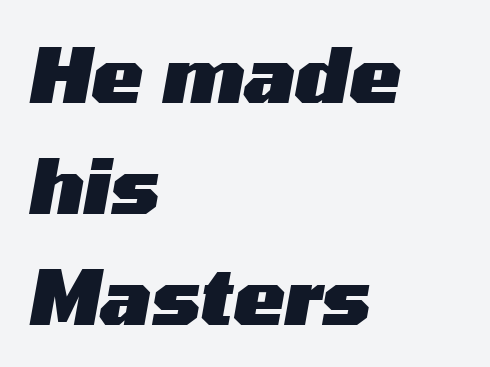
{"italic": "yes", "lean": "right", "slant_degrees": 10, "bold": "yes", "weight": "heavy", "width": "wide", "stroke_contrast": "medium", "x_height": "medium", "monospaced": "no", "underline": "no", "align": "left", "line_spacing": "normal", "line_spacing_ratio": 1.44, "letter_spacing": "normal", "letter_spacing_em": 0.0, "glyph_px": 77}
